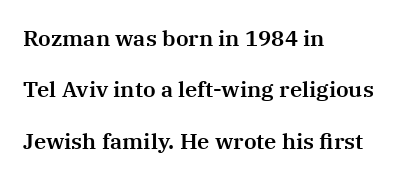
The image shows 22 px text type, upright; set left-aligned, loose line spacing (2.34x), normal letter spacing, not underlined.
